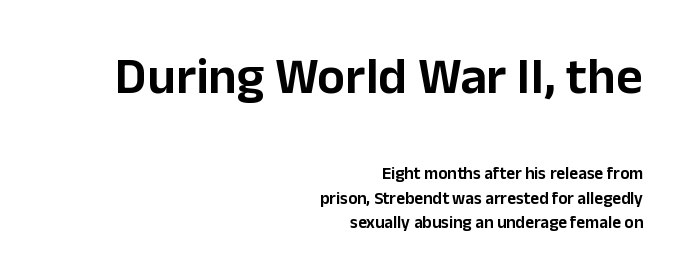
Q: Is the text italic (slanted)? A: No, it is upright.
Q: Is the typeface a serif or a sans-serif typeface? A: Sans-serif.
Q: Is the text underlined? A: No.
Q: How is the paragraph aligned? A: Right-aligned.
Q: Is the spacing between letters normal or unusually wide? A: Normal.
Q: Is the spacing between lines tight, normal or loose? A: Normal.
Q: Which block of text is set in a larger size, the first (top) or the second (bottom)? A: The first (top) one.
Q: Width (condensed, normal, or wide)? A: Normal.
Q: Stroke contrast? A: Low.
Q: x-height? A: Medium.
Q: Monospaced? A: No.
